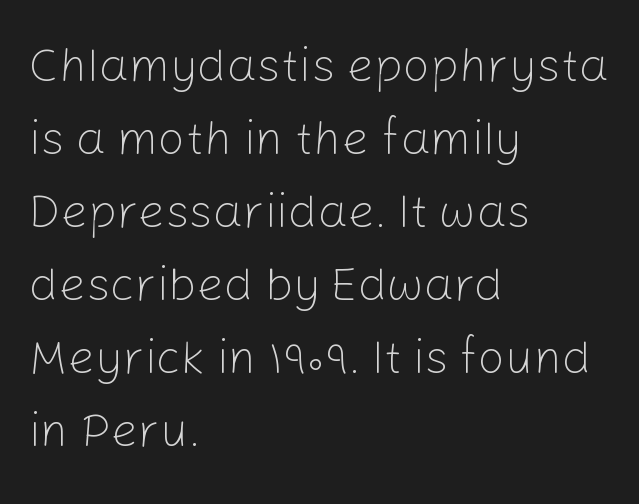
The image shows 48 px light sans-serif type, upright; set left-aligned, normal line spacing (1.52x), normal letter spacing, not underlined; low stroke contrast and a medium x-height.
